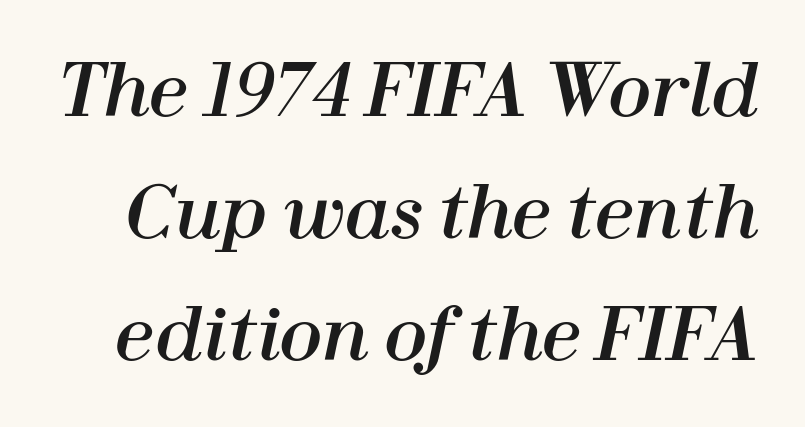
The image shows 71 px text type, italic (leaning right); set line spacing 1.72x, normal letter spacing, not underlined; high stroke contrast and a medium x-height.
